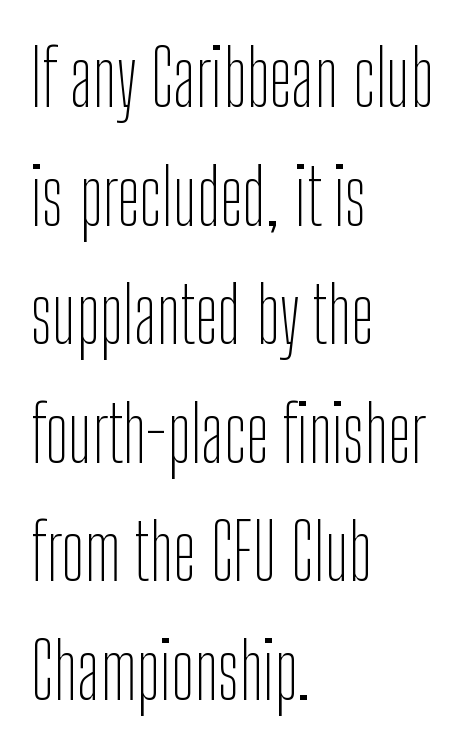
The face used here is proportionally spaced, like ordinary book or web type. Heaviness? Minimal to ordinary, like unemphasized prose. Descender tails drop into unmarked territory. The lettering stays uniformly vertical, giving the passage a roman look. Compared with a centered layout, this one pins lines to the left instead. Stroke terminals: plain, sans-serif.
